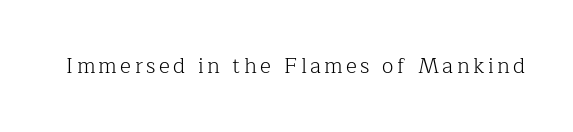
The image shows 21 px text type, upright; set not underlined.
